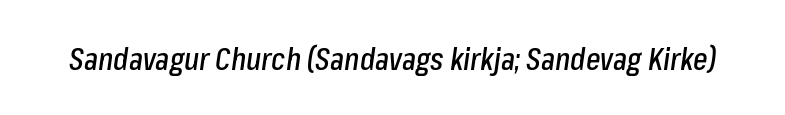
Q: Is the text italic (slanted)? A: Yes, it leans right by about 8 degrees.
Q: Is the text underlined? A: No.
Q: Is the spacing between letters normal or unusually wide? A: Normal.
Q: Width (condensed, normal, or wide)? A: Condensed.
Q: Stroke contrast? A: Low.
Q: x-height? A: Medium.
Q: Monospaced? A: No.
